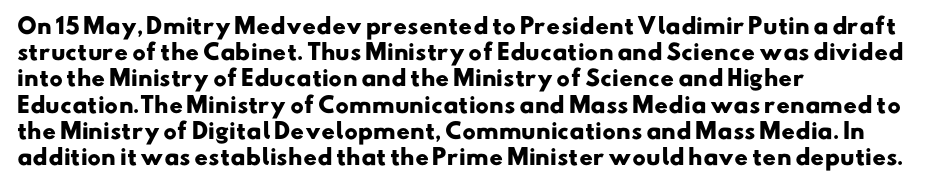
In CSS terms this would be text-align: left. Here the glyphs are tracked normally, forming tight word shapes. The zone under the glyphs is completely vacant. How would I describe the line gaps? Plain and ordinary. On the weight axis this lands at bold, roughly 700.
